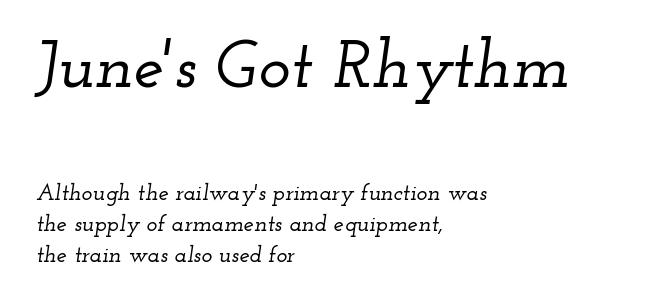
Q: Is the text italic (slanted)? A: Yes, it leans right by about 12 degrees.
Q: Is the typeface a serif or a sans-serif typeface? A: Serif.
Q: Is the text underlined? A: No.
Q: How is the paragraph aligned? A: Left-aligned.
Q: Is the spacing between letters normal or unusually wide? A: Normal.
Q: Is the spacing between lines tight, normal or loose? A: Normal.
Q: Which block of text is set in a larger size, the first (top) or the second (bottom)? A: The first (top) one.
Q: Width (condensed, normal, or wide)? A: Wide.
Q: Stroke contrast? A: Low.
Q: x-height? A: Small.
Q: Monospaced? A: No.
